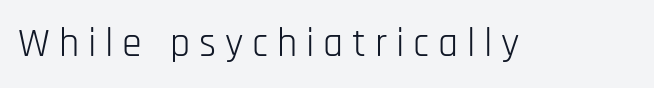
Words appear elongated and porous because spacing is wide. Weight: not bold — regular or lighter. This sample uses a sans-serif face. In terms of posture, this sample is upright. Only glyphs here, with clear space below each row.
